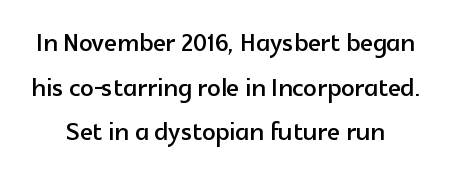
{"serif": "no", "italic": "no", "width": "normal", "x_height": "medium", "monospaced": "no", "underline": "no", "line_spacing": "normal", "line_spacing_ratio": 1.35, "letter_spacing": "normal", "letter_spacing_em": 0.0, "glyph_px": 33}
